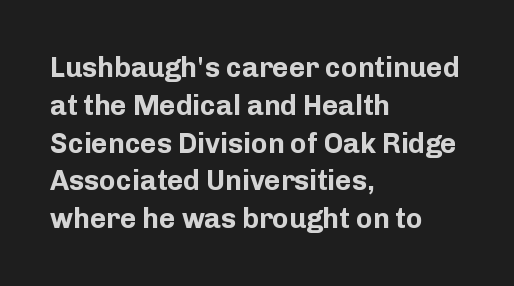
{"serif": "no", "italic": "no", "bold": "yes", "weight": "bold", "width": "normal", "stroke_contrast": "low", "x_height": "medium", "monospaced": "no", "underline": "no", "align": "left", "line_spacing": "normal", "line_spacing_ratio": 1.35, "letter_spacing": "normal", "letter_spacing_em": 0.0, "glyph_px": 28}
